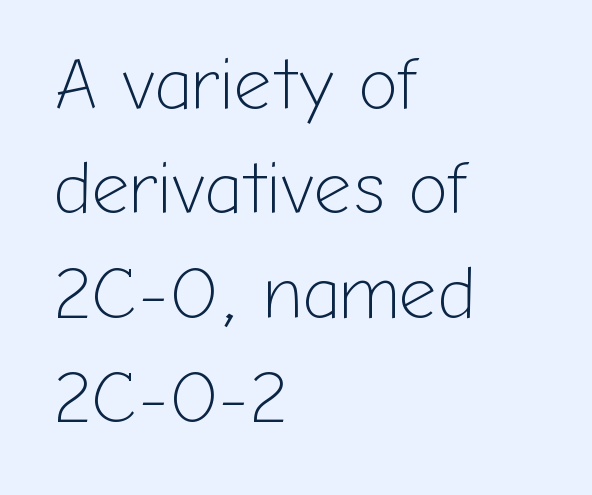
{"serif": "no", "italic": "no", "bold": "no", "weight": "light", "width": "normal", "stroke_contrast": "low", "x_height": "medium", "monospaced": "no", "underline": "no", "align": "left", "line_spacing": "normal", "line_spacing_ratio": 1.41, "letter_spacing": "normal", "letter_spacing_em": 0.0, "glyph_px": 74}
